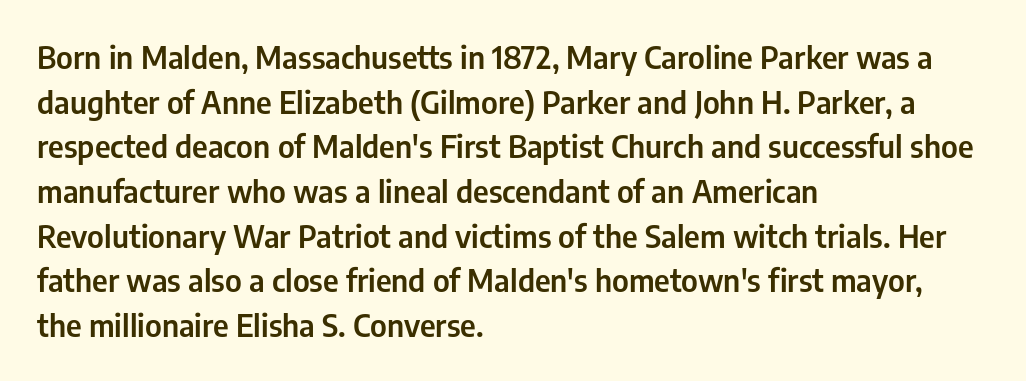
The image shows 31 px condensed sans-serif type, upright; set left-aligned, normal line spacing (1.44x), normal letter spacing, not underlined; low stroke contrast and a medium x-height.
